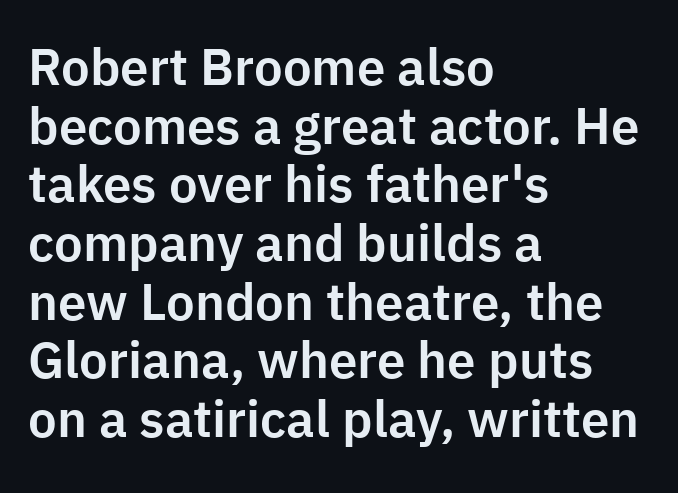
Q: Is the text italic (slanted)? A: No, it is upright.
Q: Is the typeface a serif or a sans-serif typeface? A: Sans-serif.
Q: Is the text underlined? A: No.
Q: How is the paragraph aligned? A: Left-aligned.
Q: Is the spacing between letters normal or unusually wide? A: Normal.
Q: Is the spacing between lines tight, normal or loose? A: Tight.
Q: Width (condensed, normal, or wide)? A: Normal.
Q: Stroke contrast? A: Low.
Q: x-height? A: Medium.
Q: Monospaced? A: No.
